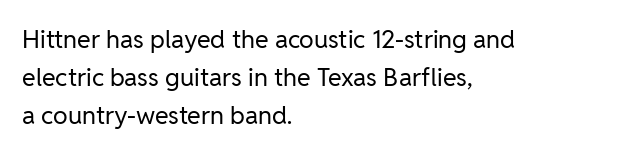
The image shows 25 px text type, upright; set left-aligned, normal line spacing (1.52x), normal letter spacing, not underlined.
